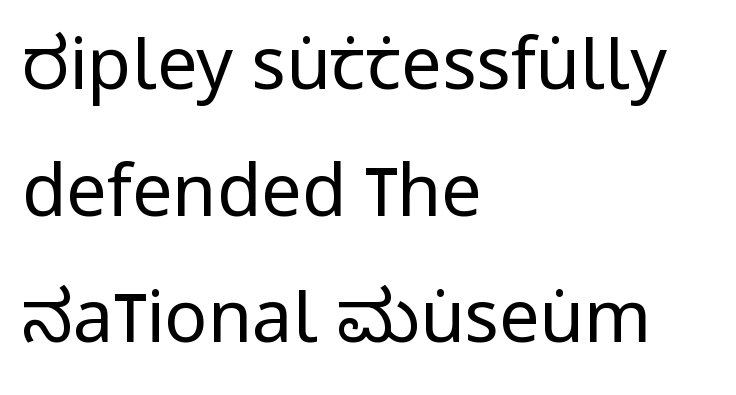
Q: Is the text bold? A: No.
Q: Is the text italic (slanted)? A: No, it is upright.
Q: Is the typeface a serif or a sans-serif typeface? A: Sans-serif.
Q: Is the text underlined? A: No.
Q: How is the paragraph aligned? A: Left-aligned.
Q: Is the spacing between letters normal or unusually wide? A: Normal.
Q: Width (condensed, normal, or wide)? A: Condensed.
Q: Stroke contrast? A: Low.
Q: x-height? A: Large.
Q: Monospaced? A: No.
